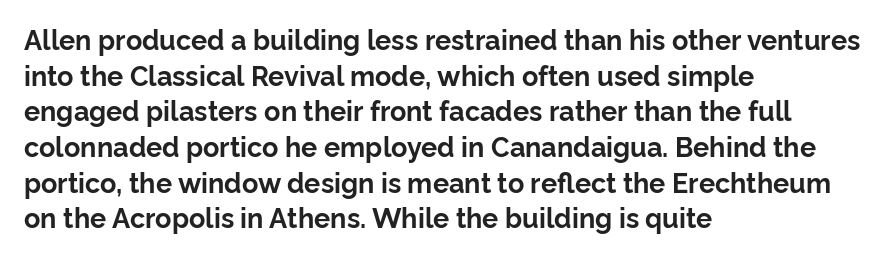
{"italic": "no", "bold": "yes", "underline": "no", "align": "left", "line_spacing": "normal", "line_spacing_ratio": 1.32, "letter_spacing": "normal", "letter_spacing_em": 0.0, "glyph_px": 27}
